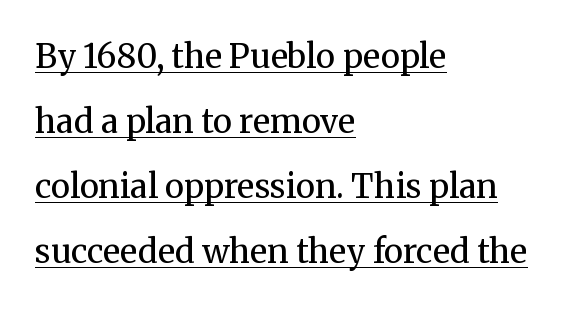
Tracking value appears to be zero — textbook default spacing. Underline: present. The text block is weighted toward the left margin, trailing off unevenly rightward. Summary of weight: not heavy and not bold.
